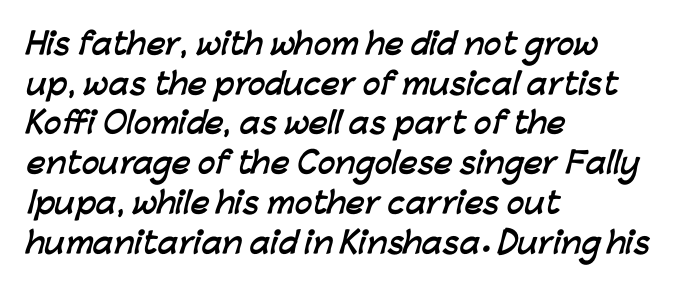
{"serif": "no", "bold": "yes", "weight": "semibold", "width": "normal", "stroke_contrast": "low", "x_height": "medium", "monospaced": "no", "underline": "no", "align": "left", "line_spacing": "normal", "line_spacing_ratio": 1.37, "letter_spacing": "normal", "letter_spacing_em": 0.0, "glyph_px": 29}
